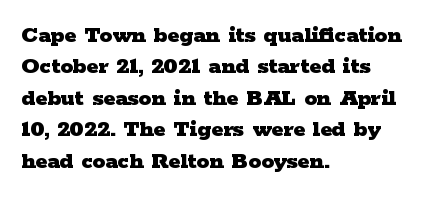
Horizontal alignment here is leftward, the default for most running prose. These lines were composed using upright roman letters. Quick note: underline off. Words appear dense and cohesive because spacing is normal. Honestly, the row spacing looks completely unremarkable. Heft: maximum for text — a bold.
